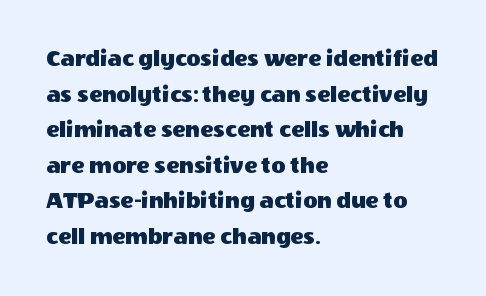
The lettering holds an erect, upright posture throughout. Inter-character spacing is left at the font's built-in metrics. The glyphs are unaccompanied by any horizontal stroke below them. Horizontal alignment here is leftward, the default for most running prose. Is there much room between lines? A standard amount, neither cramped nor airy.
